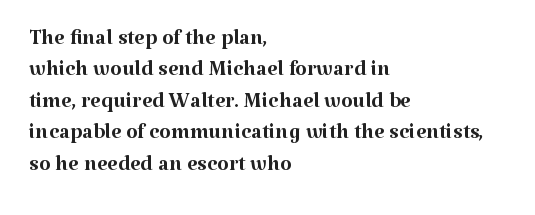
Q: Is the text bold? A: No.
Q: Is the text italic (slanted)? A: No, it is upright.
Q: Is the typeface a serif or a sans-serif typeface? A: Serif.
Q: Is the text underlined? A: No.
Q: How is the paragraph aligned? A: Left-aligned.
Q: Is the spacing between letters normal or unusually wide? A: Normal.
Q: Is the spacing between lines tight, normal or loose? A: Tight.
Q: Width (condensed, normal, or wide)? A: Normal.
Q: Stroke contrast? A: Medium.
Q: x-height? A: Medium.
Q: Monospaced? A: No.
